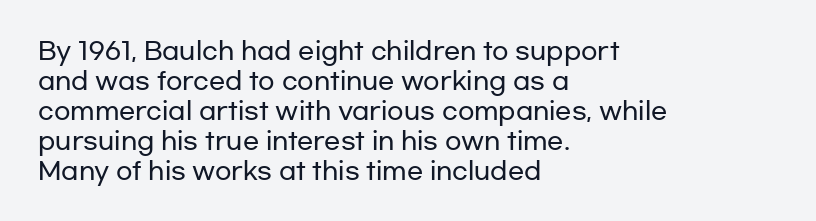
The lines in this sample share a left origin and differ only in where they stop. Tracking here is standard; glyphs follow each other at the usual distance. How would I describe the line gaps? Plain and ordinary. You can tell it's not italic because the verticals are truly vertical.
